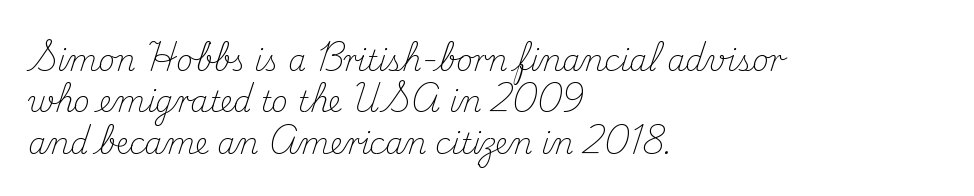
The letters look calm and open, with moderate or lighter stems. Letterform terminals end in serifs throughout the passage. The specimen omits any rule beneath the text block's lines. Every row of glyphs begins at an identical x-position on the left.
